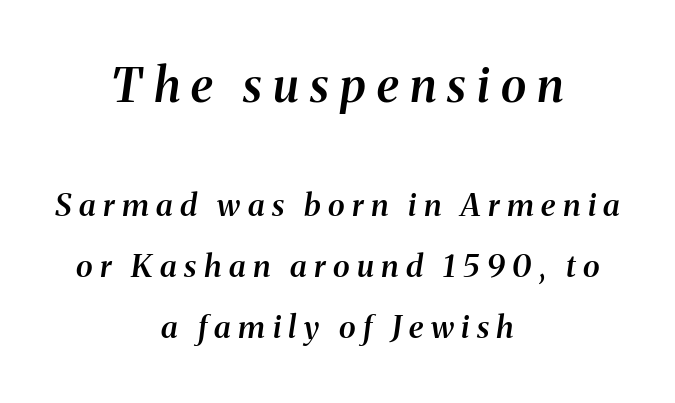
Q: Is the text bold? A: Semi-bold.
Q: Is the text italic (slanted)? A: Yes, it leans right by about 8 degrees.
Q: Is the typeface a serif or a sans-serif typeface? A: Serif.
Q: Is the text underlined? A: No.
Q: How is the paragraph aligned? A: Centered.
Q: Is the spacing between letters normal or unusually wide? A: Unusually wide.
Q: Is the spacing between lines tight, normal or loose? A: Loose.
Q: Which block of text is set in a larger size, the first (top) or the second (bottom)? A: The first (top) one.
Q: Width (condensed, normal, or wide)? A: Normal.
Q: Stroke contrast? A: Medium.
Q: x-height? A: Medium.
Q: Monospaced? A: No.
